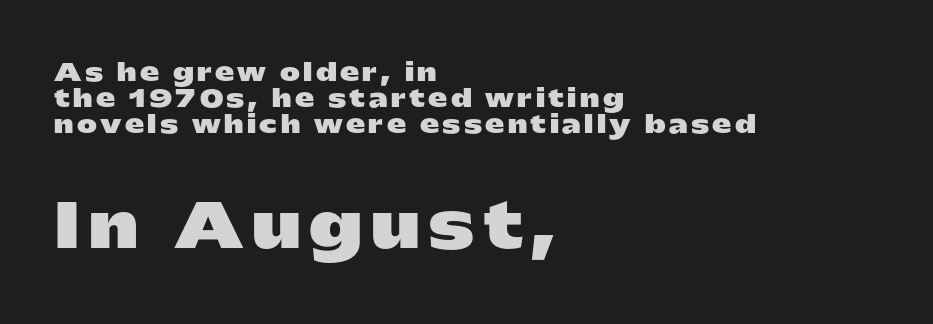
Here the designer chose a conventional face with non-uniform glyph widths. Look at the glyph heights: the lower group is clearly the bigger setting. Left-aligned paragraph, ragged on the right. As a designer I'd log this as weight 700, bold. Italic: no, the glyphs are upright roman.
